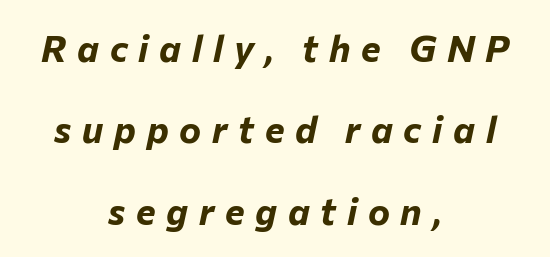
Do the characters align in a grid? No, the font is proportional. Letters rest on an invisible, unmarked baseline. Notice how the stems are inclined rather than vertical — that's the hallmark of italics. In terms of letterspacing, this is a distinctly airy, spread setting. A full-strength bold gives these letters their thick strokes. Horizontal bands of white between lines are thick stripes.
